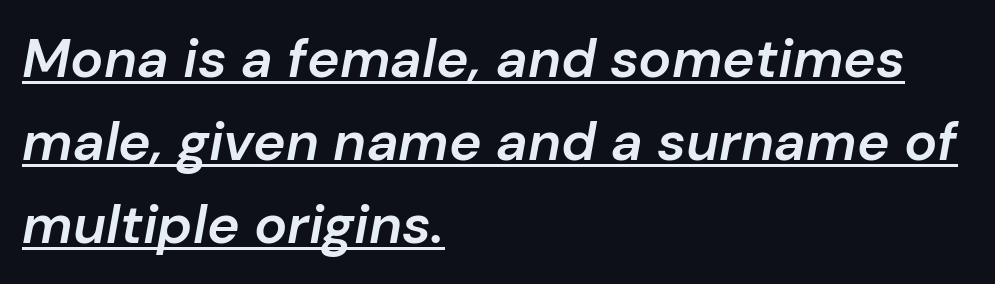
These lines are rendered in a variable-pitch font. Vertically, the passage feels balanced, rows spaced as you'd expect. This sample carries an underscore along the baseline area. The paragraph shown leans on its left margin. The sample has been set in demibold, a notch under bold. Italic: yes, the glyphs are oblique.
